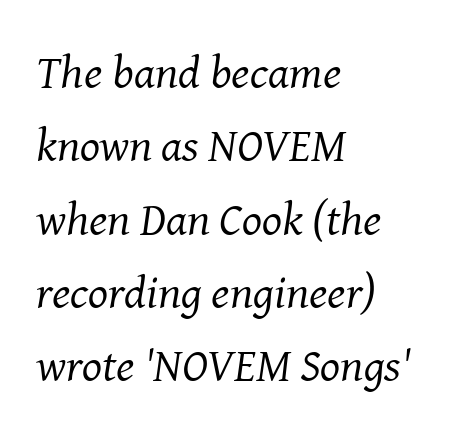
Q: Is the text bold? A: No.
Q: Is the text italic (slanted)? A: Yes, it leans right by about 8 degrees.
Q: Is the typeface a serif or a sans-serif typeface? A: Serif.
Q: Is the text underlined? A: No.
Q: How is the paragraph aligned? A: Left-aligned.
Q: Is the spacing between letters normal or unusually wide? A: Normal.
Q: Is the spacing between lines tight, normal or loose? A: Normal.
Q: Width (condensed, normal, or wide)? A: Normal.
Q: Stroke contrast? A: Medium.
Q: x-height? A: Medium.
Q: Monospaced? A: No.
